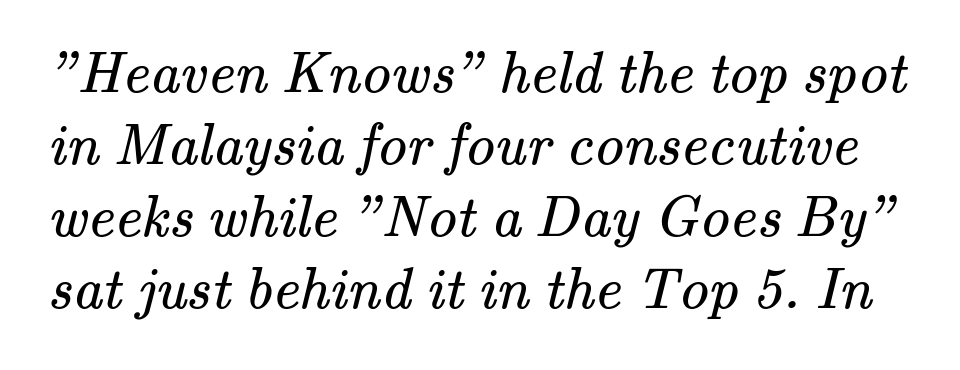
{"serif": "yes", "bold": "no", "weight": "regular", "width": "normal", "stroke_contrast": "medium", "x_height": "small", "monospaced": "no", "underline": "no", "line_spacing_ratio": 1.22, "letter_spacing": "normal", "letter_spacing_em": 0.0, "glyph_px": 59}
